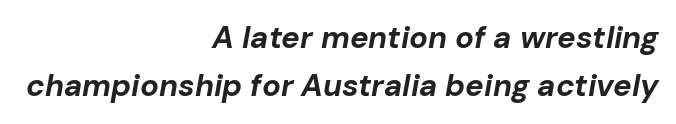
The image shows 31 px bold type, italic (leaning right); set right-aligned, normal line spacing (1.55x), normal letter spacing, not underlined; low stroke contrast and a medium x-height.
